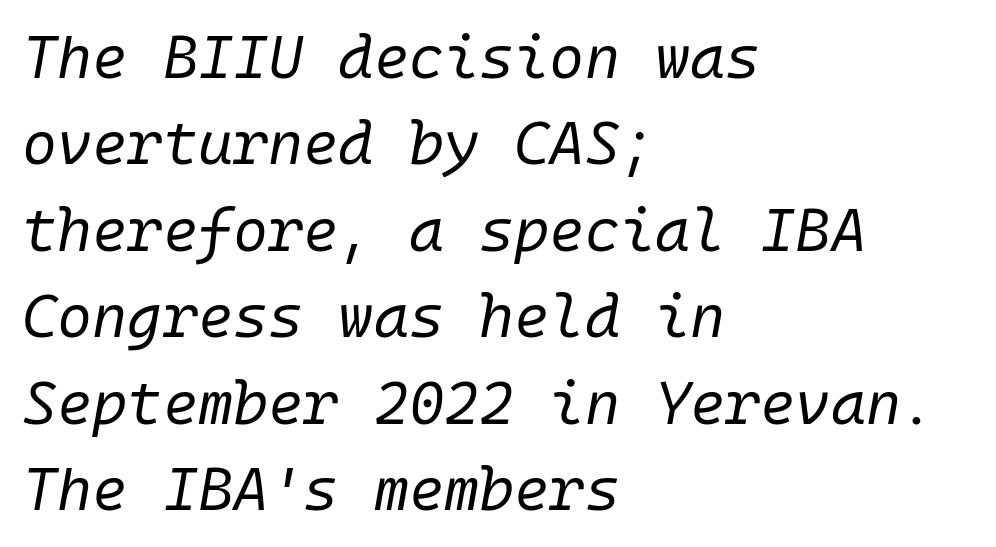
{"italic": "yes", "lean": "right", "slant_degrees": 10, "bold": "no", "weight": "regular", "width": "normal", "stroke_contrast": "low", "x_height": "medium", "underline": "no", "align": "left", "line_spacing": "normal", "line_spacing_ratio": 1.44, "letter_spacing": "normal", "letter_spacing_em": 0.0, "glyph_px": 60}
